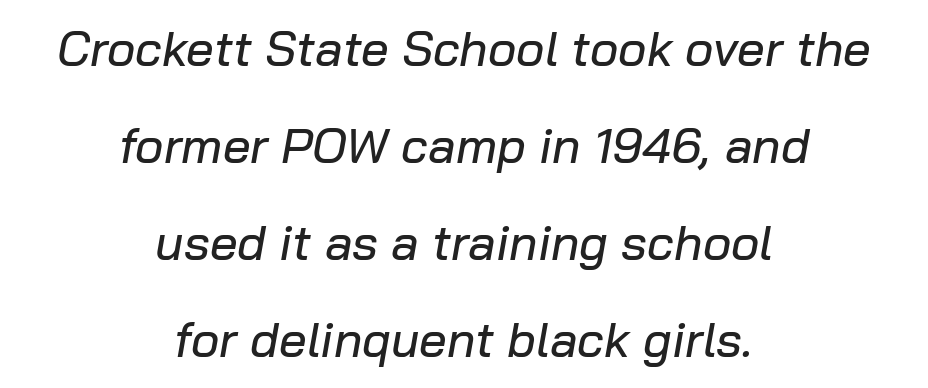
{"italic": "yes", "lean": "right", "slant_degrees": 10, "width": "normal", "stroke_contrast": "low", "x_height": "medium", "monospaced": "no", "underline": "no", "align": "center", "line_spacing": "loose", "line_spacing_ratio": 1.98, "letter_spacing": "normal", "letter_spacing_em": 0.0, "glyph_px": 49}
